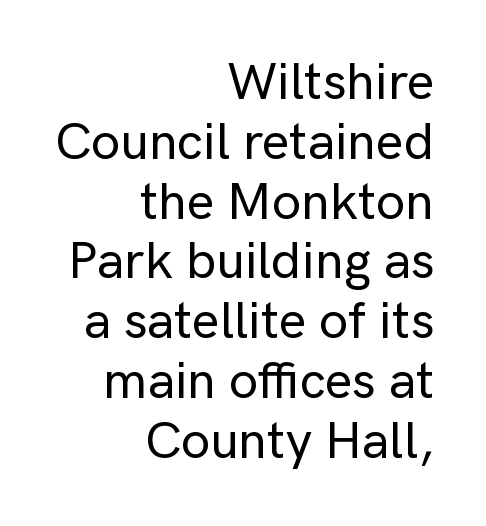
{"serif": "no", "italic": "no", "width": "normal", "stroke_contrast": "low", "x_height": "medium", "monospaced": "no", "underline": "no", "align": "right", "line_spacing": "tight", "line_spacing_ratio": 1.15, "letter_spacing": "normal", "letter_spacing_em": 0.0, "glyph_px": 52}
